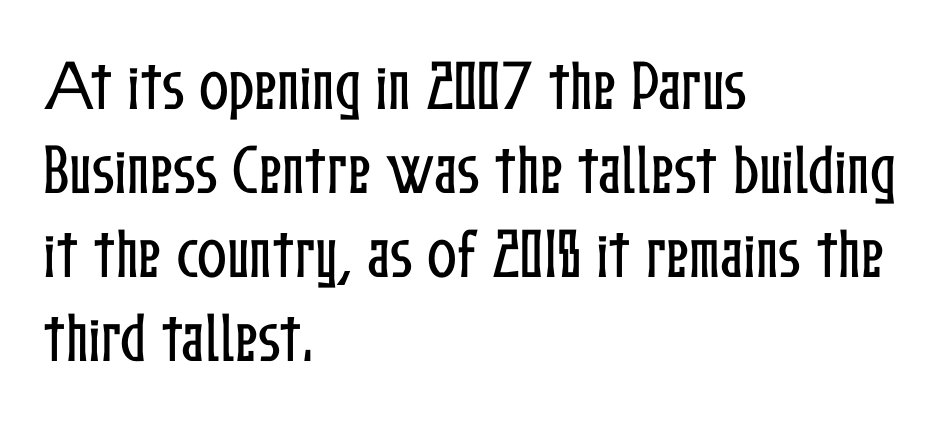
Q: Is the text italic (slanted)? A: No, it is upright.
Q: Is the text underlined? A: No.
Q: How is the paragraph aligned? A: Left-aligned.
Q: Is the spacing between letters normal or unusually wide? A: Normal.
Q: Is the spacing between lines tight, normal or loose? A: Normal.
Q: Width (condensed, normal, or wide)? A: Condensed.
Q: Stroke contrast? A: Low.
Q: x-height? A: Medium.
Q: Monospaced? A: No.
